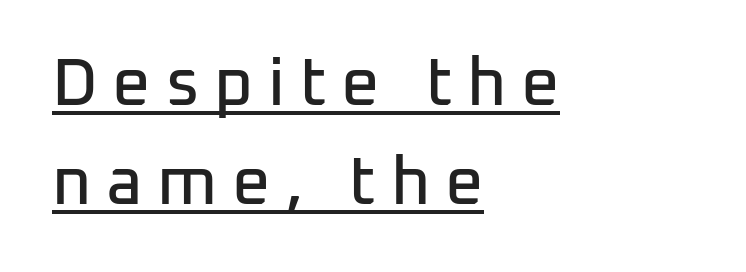
The image shows 67 px sans-serif type, upright; set left-aligned, normal line spacing (1.48x), unusually wide letter spacing (+0.22 em), underlined; low stroke contrast and a medium x-height.
